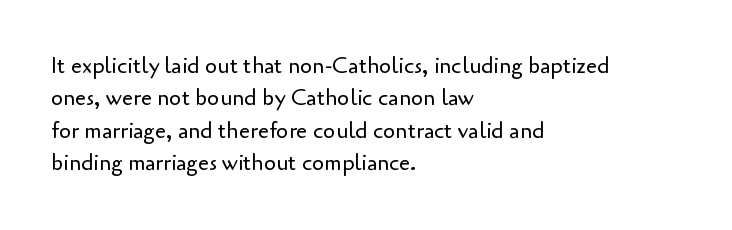
Q: Is the text bold? A: No.
Q: Is the text italic (slanted)? A: No, it is upright.
Q: Is the text underlined? A: No.
Q: How is the paragraph aligned? A: Left-aligned.
Q: Is the spacing between letters normal or unusually wide? A: Normal.
Q: Is the spacing between lines tight, normal or loose? A: Normal.
